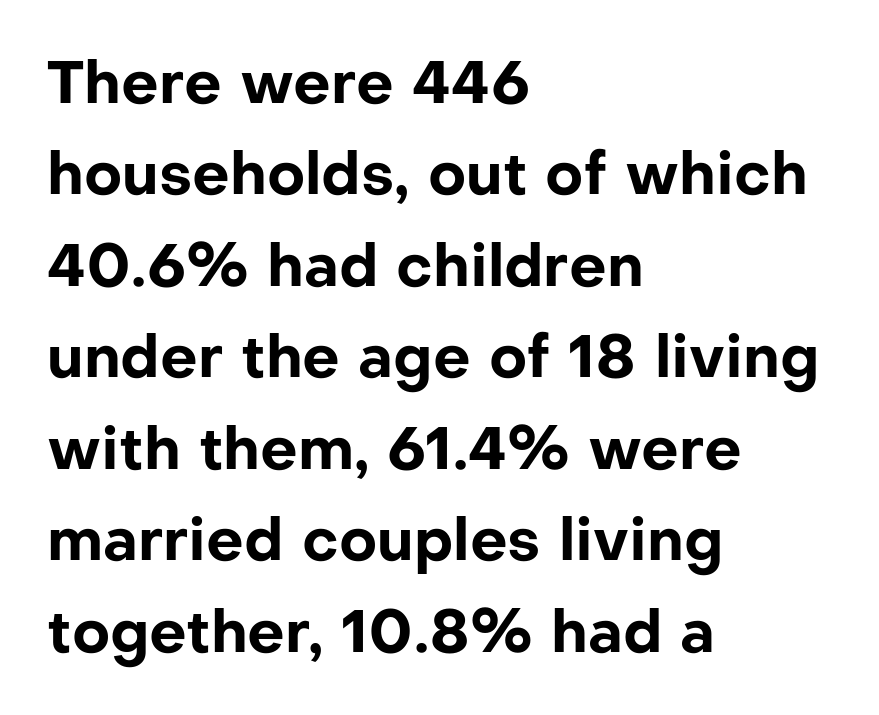
{"serif": "no", "italic": "no", "bold": "yes", "weight": "bold", "width": "normal", "stroke_contrast": "low", "x_height": "medium", "monospaced": "no", "underline": "no", "align": "left", "line_spacing": "normal", "line_spacing_ratio": 1.55, "letter_spacing": "normal", "letter_spacing_em": 0.0, "glyph_px": 59}
